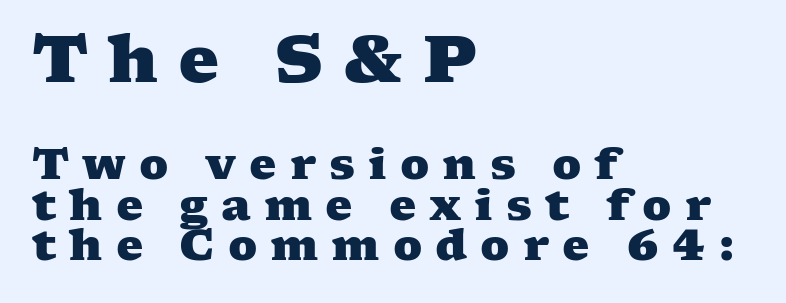
The image shows 65 px heavy, wide serif type; set left-aligned, tight line spacing (0.95x), unusually wide letter spacing (+0.3 em), not underlined; the first (top) block is 1.51x larger; medium stroke contrast and a medium x-height.
